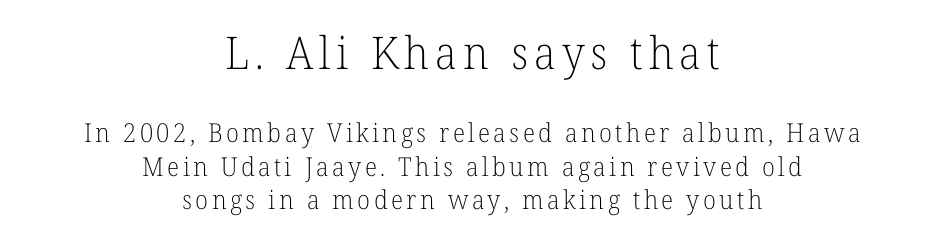
{"serif": "yes", "italic": "no", "bold": "no", "weight": "light", "width": "normal", "stroke_contrast": "low", "x_height": "medium", "monospaced": "no", "underline": "no", "align": "center", "line_spacing": "normal", "line_spacing_ratio": 1.29, "larger_block": "first", "size_ratio": 1.73, "glyph_px": 45}
